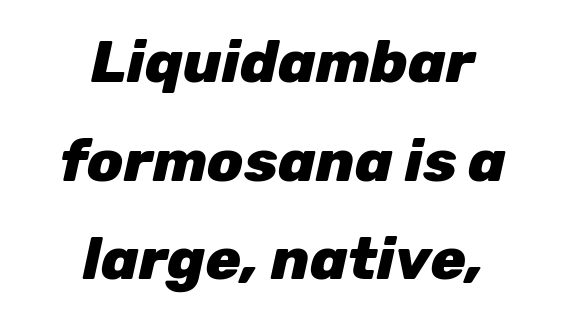
Q: Is the text bold? A: Yes.
Q: Is the text italic (slanted)? A: Yes, it leans right by about 12 degrees.
Q: Is the text underlined? A: No.
Q: How is the paragraph aligned? A: Centered.
Q: Is the spacing between letters normal or unusually wide? A: Normal.
Q: Is the spacing between lines tight, normal or loose? A: Normal.
Q: Width (condensed, normal, or wide)? A: Normal.
Q: Stroke contrast? A: Low.
Q: x-height? A: Medium.
Q: Monospaced? A: No.
